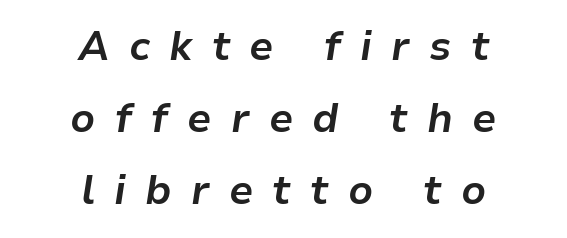
The image shows 40 px bold type, italic (leaning right); set centered, line spacing 1.8x, unusually wide letter spacing (+0.48 em), not underlined; low stroke contrast and a medium x-height.
